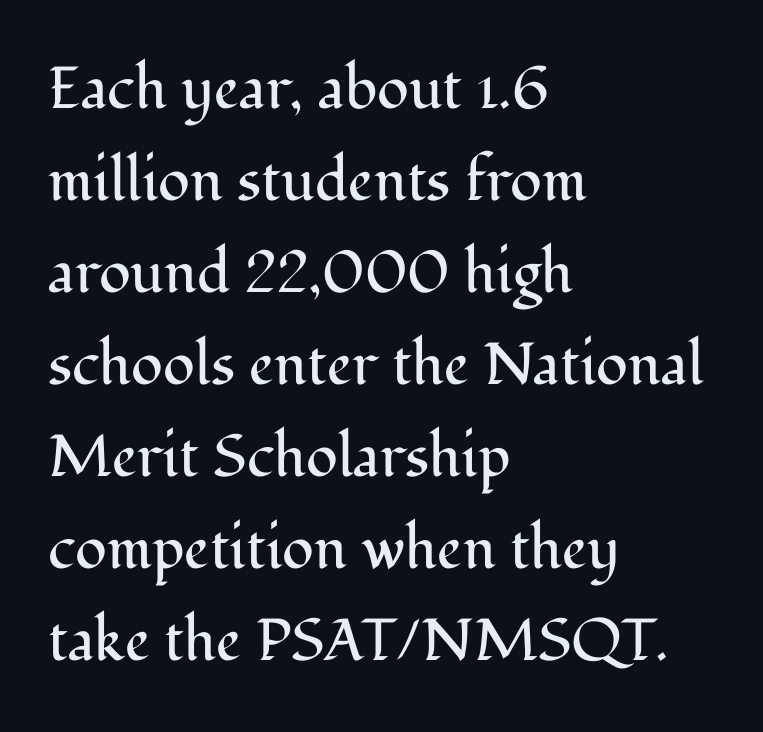
{"serif": "yes", "italic": "no", "bold": "no", "weight": "regular", "width": "normal", "stroke_contrast": "medium", "x_height": "medium", "monospaced": "no", "underline": "no", "align": "left", "line_spacing": "normal", "line_spacing_ratio": 1.56, "letter_spacing": "normal", "letter_spacing_em": 0.0, "glyph_px": 59}
